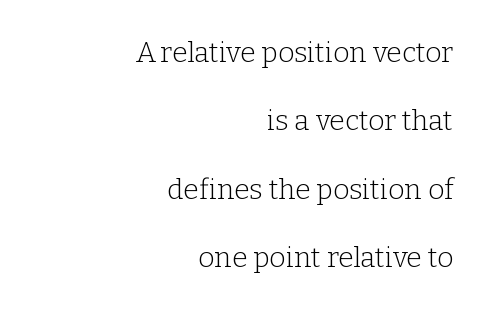
Q: Is the text bold? A: No.
Q: Is the text italic (slanted)? A: No, it is upright.
Q: Is the typeface a serif or a sans-serif typeface? A: Serif.
Q: Is the text underlined? A: No.
Q: How is the paragraph aligned? A: Right-aligned.
Q: Is the spacing between letters normal or unusually wide? A: Normal.
Q: Is the spacing between lines tight, normal or loose? A: Loose.
Q: Width (condensed, normal, or wide)? A: Normal.
Q: Stroke contrast? A: Low.
Q: x-height? A: Medium.
Q: Monospaced? A: No.
